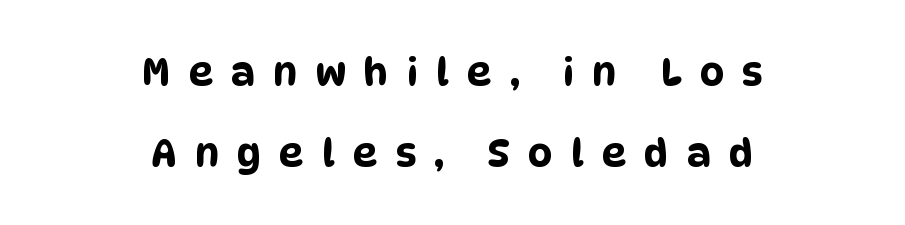
To sum up the face: it is a sans, with no serifs. The glyphs are unaccompanied by any horizontal stroke below them. Caption: multi-line text, centered on the measure. Note the varied advance widths — an 'i' is clearly narrower than an 'm'. The rendering uses a large line-height, opening up the rows.
